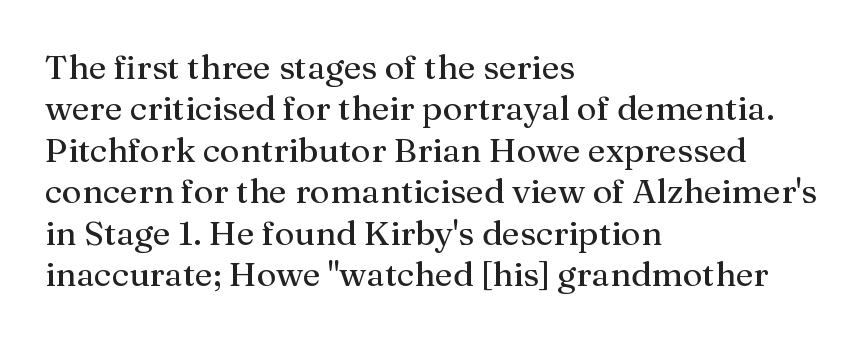
Q: Is the text italic (slanted)? A: No, it is upright.
Q: Is the typeface a serif or a sans-serif typeface? A: Serif.
Q: Is the text underlined? A: No.
Q: How is the paragraph aligned? A: Left-aligned.
Q: Is the spacing between letters normal or unusually wide? A: Normal.
Q: Width (condensed, normal, or wide)? A: Normal.
Q: Stroke contrast? A: Medium.
Q: x-height? A: Medium.
Q: Monospaced? A: No.
